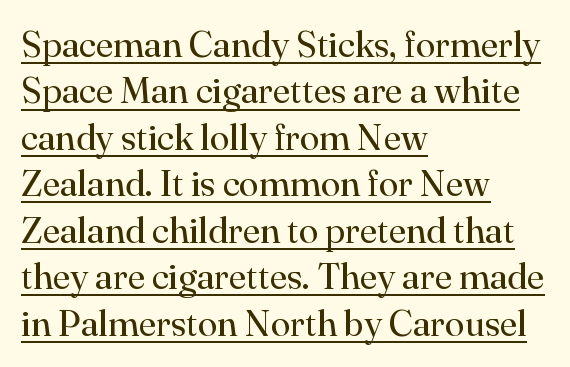
Quick note: interline space is typical. Varying glyph widths throughout — classic text-font behaviour. One-word summary of the alignment: left. Weight: in the light-to-regular range.
